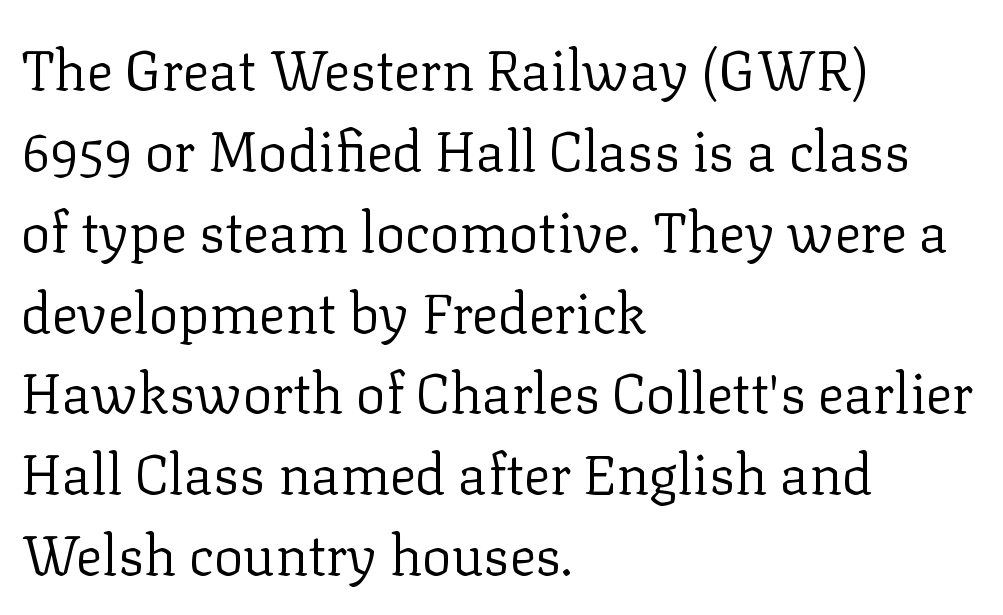
{"serif": "yes", "italic": "no", "bold": "no", "weight": "regular", "width": "normal", "stroke_contrast": "low", "x_height": "medium", "monospaced": "no", "underline": "no", "align": "left", "line_spacing": "normal", "line_spacing_ratio": 1.47, "letter_spacing": "normal", "letter_spacing_em": 0.0, "glyph_px": 55}
